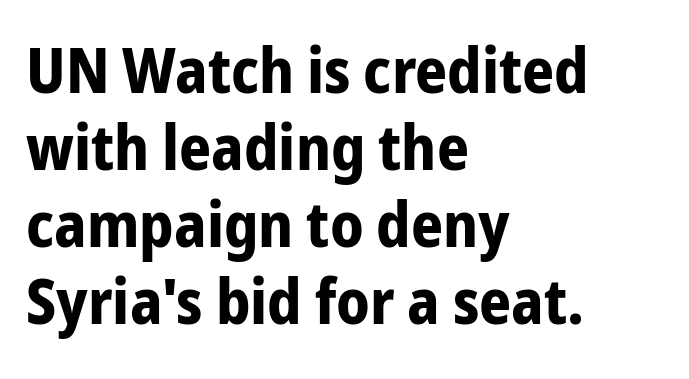
Q: Is the text bold? A: Yes.
Q: Is the text italic (slanted)? A: No, it is upright.
Q: Is the typeface a serif or a sans-serif typeface? A: Sans-serif.
Q: Is the text underlined? A: No.
Q: How is the paragraph aligned? A: Left-aligned.
Q: Is the spacing between letters normal or unusually wide? A: Normal.
Q: Width (condensed, normal, or wide)? A: Condensed.
Q: Stroke contrast? A: Low.
Q: x-height? A: Medium.
Q: Monospaced? A: No.
